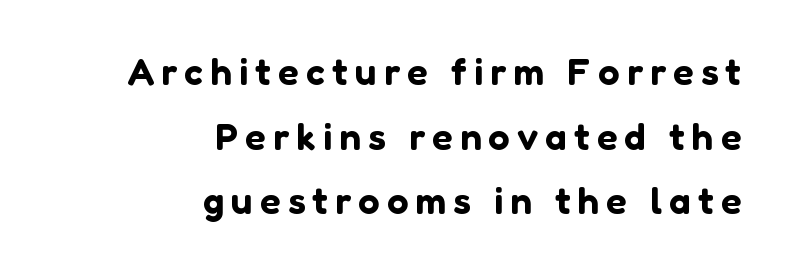
Note the varied advance widths — an 'i' is clearly narrower than an 'm'. Underline: absent. Quick note: not italic, upright. The rendering anchors every line to the right-hand side. To sum up the face: it is a sans, with no serifs.
